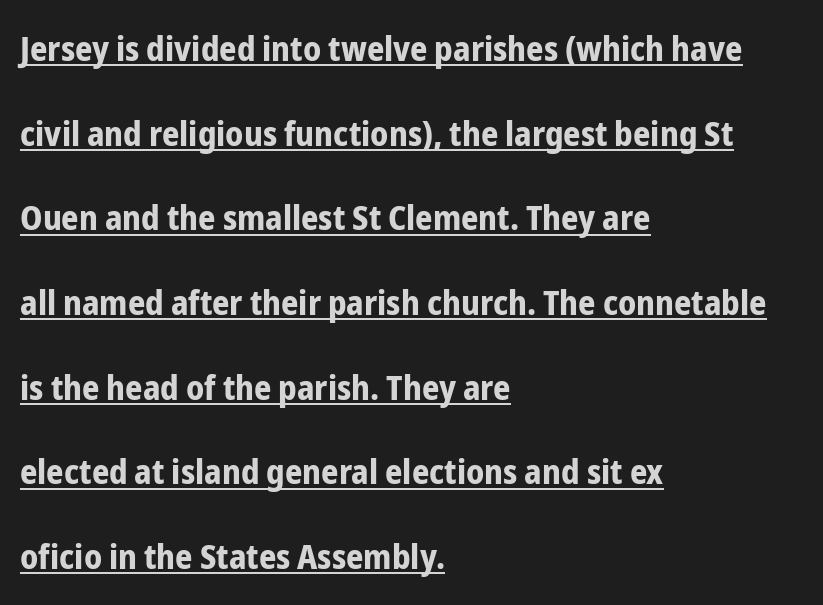
{"serif": "no", "italic": "no", "bold": "yes", "weight": "bold", "width": "condensed", "stroke_contrast": "low", "x_height": "medium", "monospaced": "no", "underline": "yes", "align": "left", "line_spacing": "loose", "line_spacing_ratio": 2.49, "letter_spacing": "normal", "letter_spacing_em": 0.0, "glyph_px": 34}
